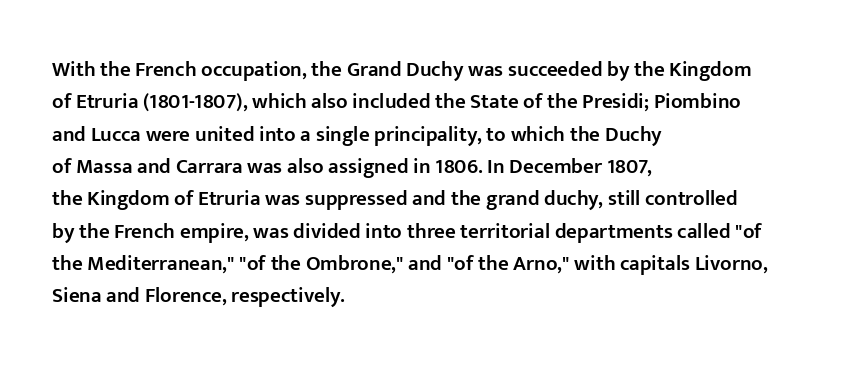
Q: Is the text bold? A: Semi-bold.
Q: Is the text italic (slanted)? A: No, it is upright.
Q: Is the text underlined? A: No.
Q: How is the paragraph aligned? A: Left-aligned.
Q: Is the spacing between letters normal or unusually wide? A: Normal.
Q: Is the spacing between lines tight, normal or loose? A: Normal.
